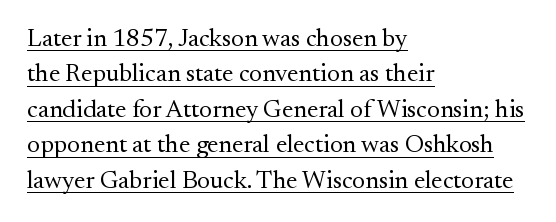
The image shows 25 px text type, upright; set left-aligned, normal line spacing (1.42x), normal letter spacing, underlined.
